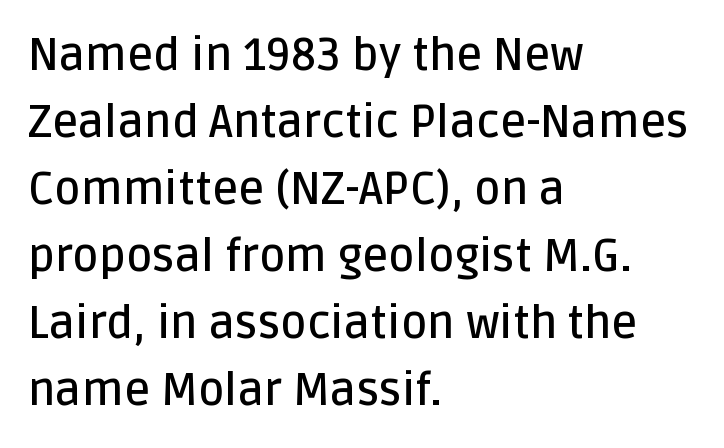
Check where the strokes stop: nothing finishes them off — pure sans. Moderately thickened strokes mark this as semibold type. Line starts are locked; line ends wander. Default kerning and tracking; the words read as compact shapes.
